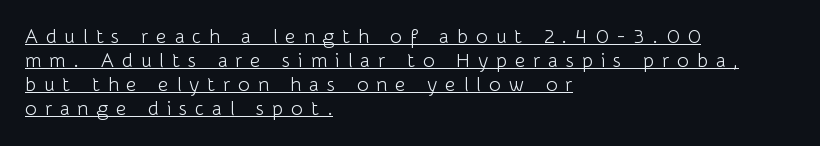
{"italic": "no", "bold": "no", "underline": "yes", "align": "left", "line_spacing_ratio": 1.2, "letter_spacing": "wide", "letter_spacing_em": 0.39, "glyph_px": 20}
